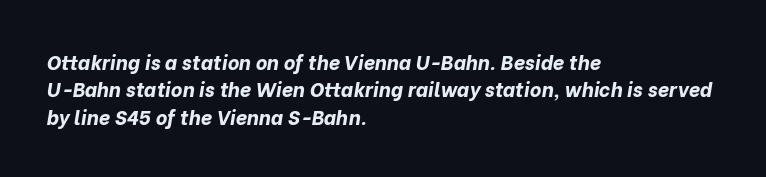
Q: Is the text bold? A: Yes.
Q: Is the text italic (slanted)? A: Yes, it leans right by about 10 degrees.
Q: Is the text underlined? A: No.
Q: How is the paragraph aligned? A: Left-aligned.
Q: Is the spacing between letters normal or unusually wide? A: Normal.
Q: Is the spacing between lines tight, normal or loose? A: Normal.
